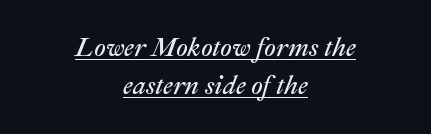
The image shows 26 px text type, italic (leaning right); set centered, normal line spacing (1.47x), normal letter spacing, underlined.
